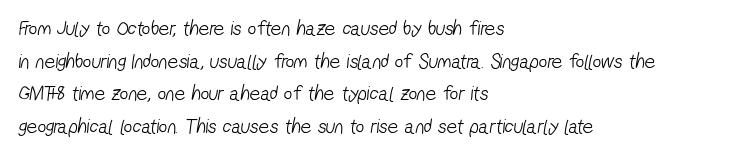
The image shows 21 px text type; set left-aligned, normal line spacing (1.55x), normal letter spacing, not underlined.
